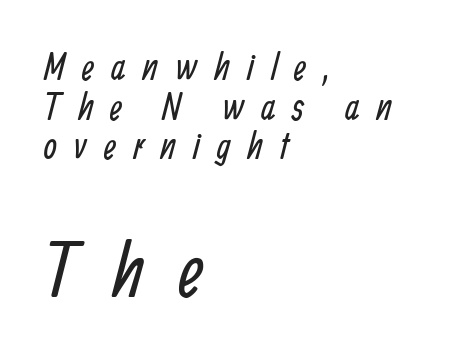
The typesetting does not lean heavy: it is not bold. A typesetter would call this proportional, since set widths differ per character. This sample is left-justified, so line endings fall wherever the words run out. In terms of leading, this rendering errs on the cramped side. Nothing sits at the stroke ends, so this counts as sans-serif. Of the two passages, the one underneath uses the larger point size.
